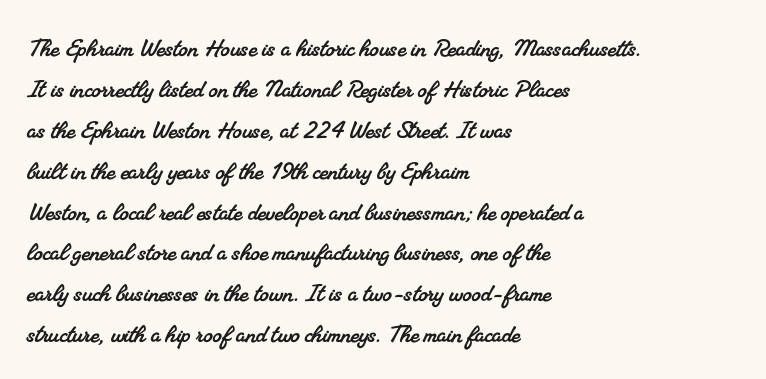
Short and long lines alike share a common starting point at left. No word sits above an underline. This sample has the flowing, uneven cadence of proportional lettering. A typesetter would call this zero additional tracking. The designer went with a serif here, giving each stem small feet. Quick note: interline space is typical.
